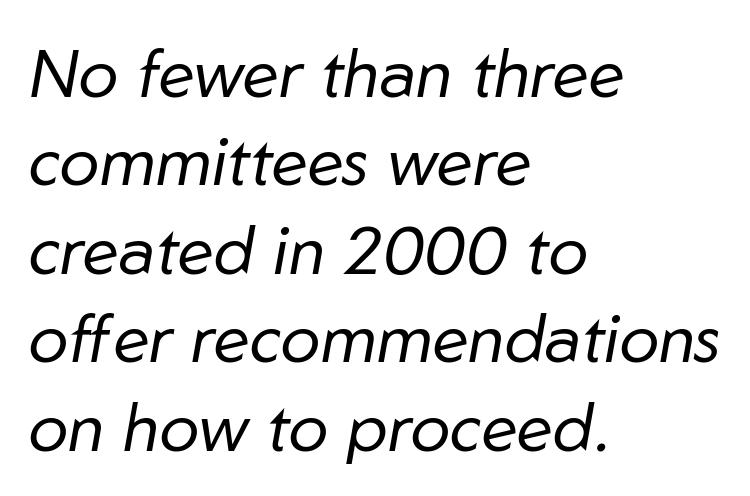
{"italic": "yes", "lean": "right", "slant_degrees": 10, "bold": "no", "weight": "regular", "width": "normal", "stroke_contrast": "low", "x_height": "medium", "monospaced": "no", "underline": "no", "align": "left", "line_spacing": "normal", "line_spacing_ratio": 1.32, "letter_spacing": "normal", "letter_spacing_em": 0.0, "glyph_px": 67}
